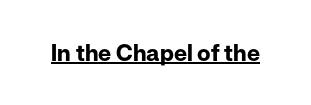
Heavy, bold letterforms. A rule runs beneath these lines of type. The type is set solid horizontally, with unmodified tracking. The lettering stays uniformly vertical, giving the passage a roman look.
